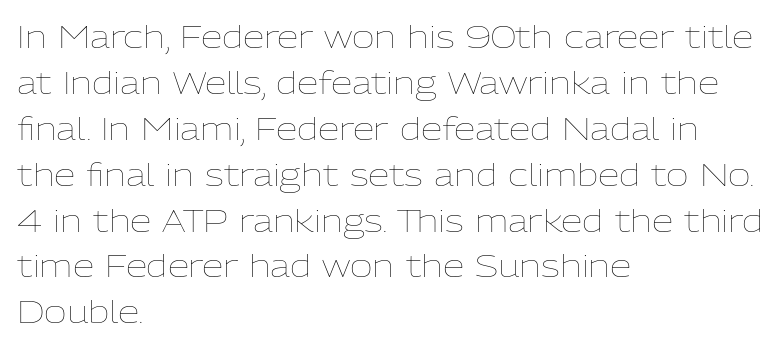
Q: Is the text bold? A: No.
Q: Is the text italic (slanted)? A: No, it is upright.
Q: Is the text underlined? A: No.
Q: How is the paragraph aligned? A: Left-aligned.
Q: Is the spacing between letters normal or unusually wide? A: Normal.
Q: Is the spacing between lines tight, normal or loose? A: Normal.
Q: Width (condensed, normal, or wide)? A: Normal.
Q: Stroke contrast? A: Low.
Q: x-height? A: Medium.
Q: Monospaced? A: No.
